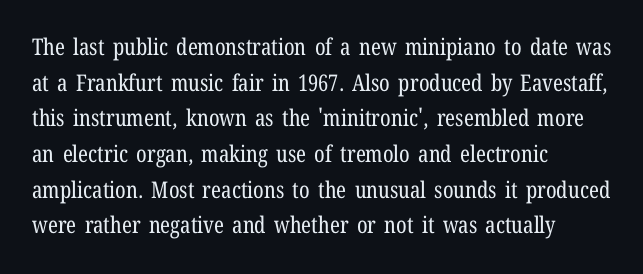
The image shows 23 px text type, upright; set left-aligned, normal line spacing (1.55x), normal letter spacing, not underlined.
